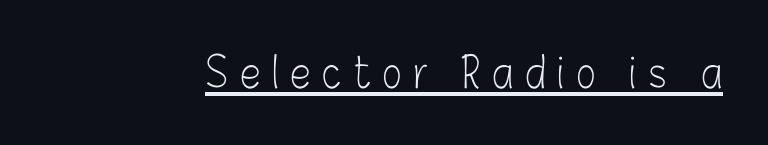
The image shows 42 px light, condensed sans-serif type, upright; set unusually wide letter spacing (+0.28 em), underlined; low stroke contrast and a medium x-height.
